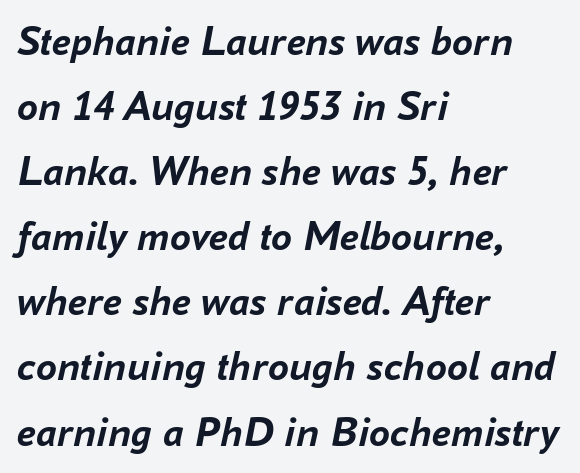
Q: Is the text bold? A: Yes.
Q: Is the text italic (slanted)? A: Yes, it leans right by about 16 degrees.
Q: Is the text underlined? A: No.
Q: How is the paragraph aligned? A: Left-aligned.
Q: Is the spacing between letters normal or unusually wide? A: Normal.
Q: Is the spacing between lines tight, normal or loose? A: Normal.
Q: Width (condensed, normal, or wide)? A: Normal.
Q: Stroke contrast? A: Low.
Q: x-height? A: Medium.
Q: Monospaced? A: No.
